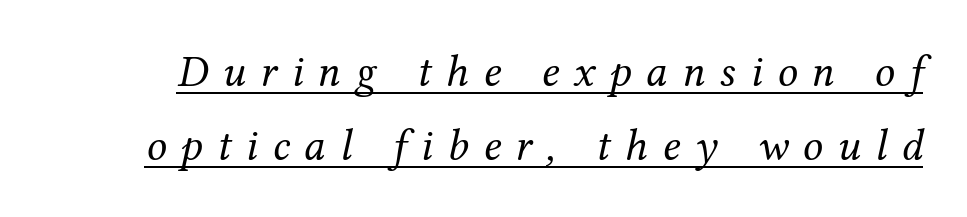
Q: Is the text bold? A: No.
Q: Is the text italic (slanted)? A: Yes, it leans right by about 12 degrees.
Q: Is the typeface a serif or a sans-serif typeface? A: Serif.
Q: Is the text underlined? A: Yes.
Q: Is the spacing between letters normal or unusually wide? A: Unusually wide.
Q: Is the spacing between lines tight, normal or loose? A: Normal.
Q: Width (condensed, normal, or wide)? A: Normal.
Q: Stroke contrast? A: Medium.
Q: x-height? A: Medium.
Q: Monospaced? A: No.
